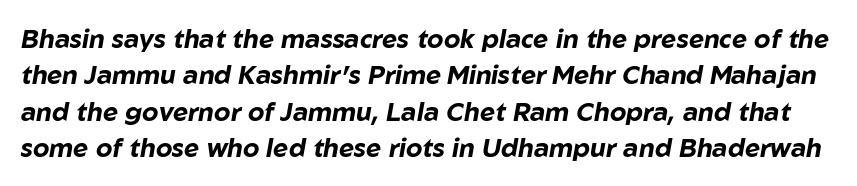
The image shows 26 px bold type, italic (leaning right); set normal line spacing (1.4x), normal letter spacing, not underlined.
